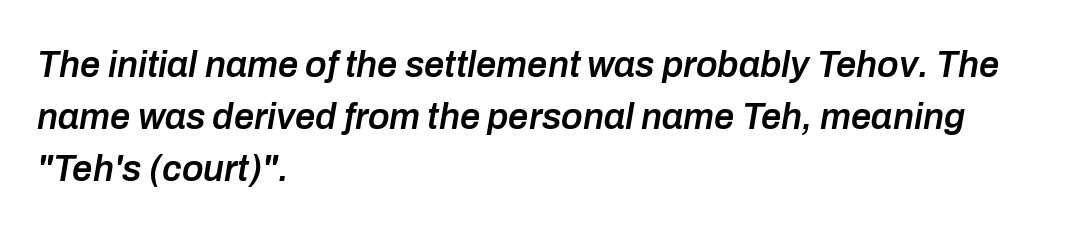
Here the designer chose a conventional face with non-uniform glyph widths. This sample is left-justified, so line endings fall wherever the words run out. In terms of letterspacing, this is plain default setting. The passage shown is semibold, sitting just below true bold.
